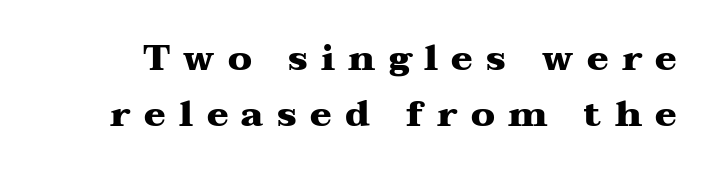
{"serif": "yes", "italic": "no", "bold": "yes", "weight": "heavy", "width": "wide", "stroke_contrast": "medium", "x_height": "medium", "monospaced": "no", "underline": "no", "line_spacing": "normal", "line_spacing_ratio": 1.56, "letter_spacing": "wide", "letter_spacing_em": 0.37, "glyph_px": 36}
